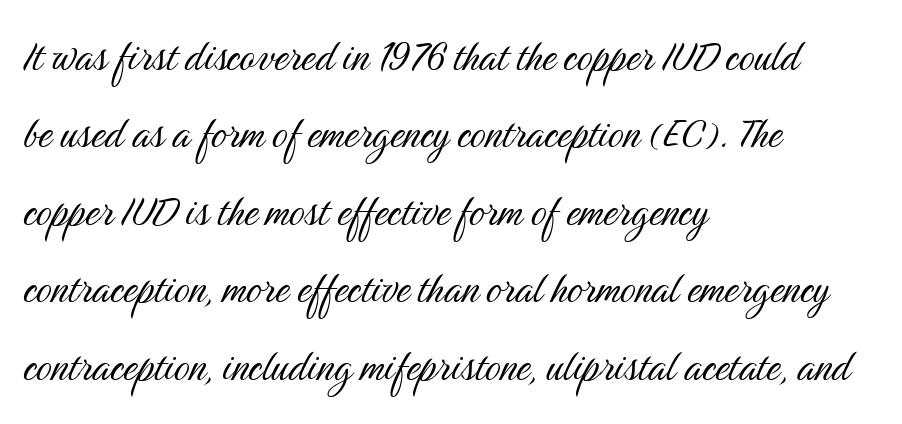
{"serif": "no", "bold": "no", "weight": "light", "width": "condensed", "stroke_contrast": "medium", "x_height": "medium", "monospaced": "no", "underline": "no", "align": "left", "line_spacing": "normal", "line_spacing_ratio": 1.58, "letter_spacing": "normal", "letter_spacing_em": 0.0, "glyph_px": 49}
